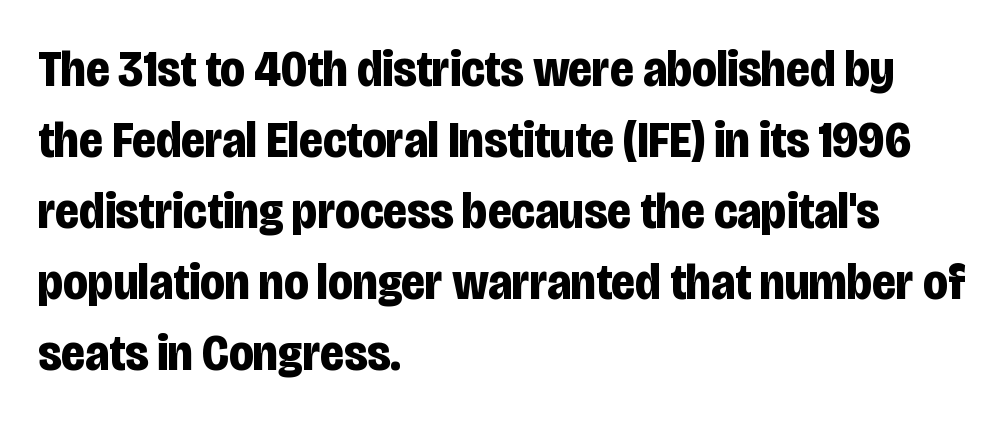
{"serif": "no", "italic": "no", "bold": "yes", "weight": "bold", "width": "condensed", "stroke_contrast": "low", "x_height": "large", "monospaced": "no", "underline": "no", "align": "left", "line_spacing": "normal", "line_spacing_ratio": 1.39, "letter_spacing": "normal", "letter_spacing_em": 0.0, "glyph_px": 51}
